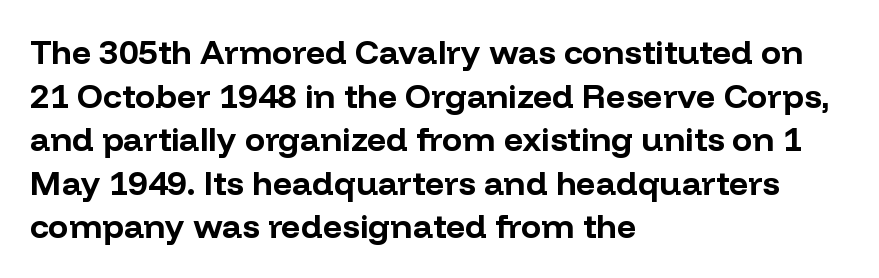
{"serif": "no", "italic": "no", "bold": "yes", "weight": "bold", "width": "normal", "stroke_contrast": "low", "x_height": "medium", "monospaced": "no", "underline": "no", "align": "left", "line_spacing": "normal", "line_spacing_ratio": 1.28, "letter_spacing": "normal", "letter_spacing_em": 0.0, "glyph_px": 34}
